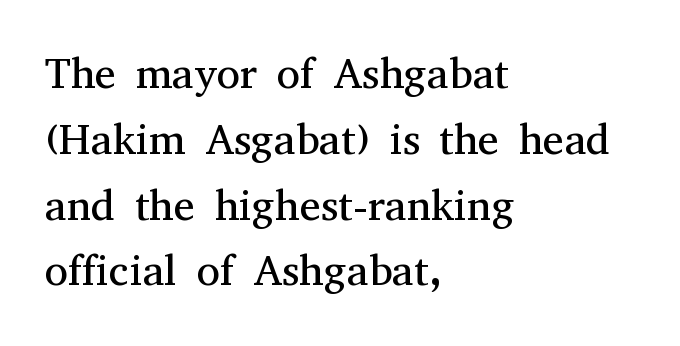
Horizontally, the lines are justified to the leading edge only. This rendering features lettering with no underline. Think of a printed novel: that variable character pitch is what you see here. The strokes are not fattened; the text isn't bold.
